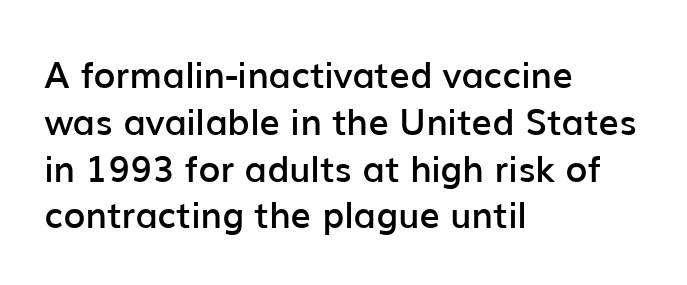
The image shows 36 px semibold sans-serif type, upright; set left-aligned, normal line spacing (1.3x), normal letter spacing, not underlined; low stroke contrast and a medium x-height.
